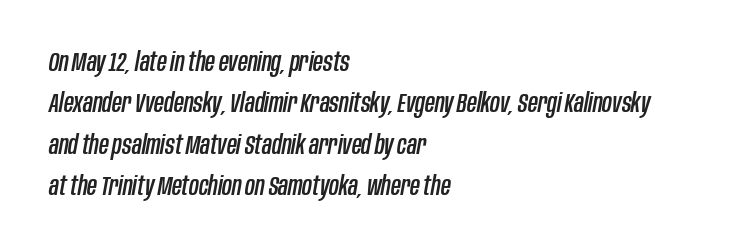
Q: Is the text italic (slanted)? A: Yes, it leans right by about 10 degrees.
Q: Is the text underlined? A: No.
Q: How is the paragraph aligned? A: Left-aligned.
Q: Is the spacing between letters normal or unusually wide? A: Normal.
Q: Is the spacing between lines tight, normal or loose? A: Normal.
